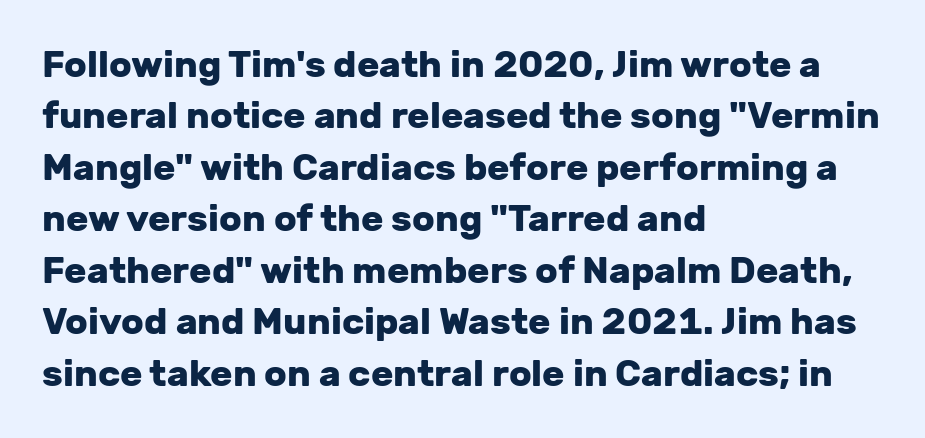
Q: Is the text bold? A: Yes.
Q: Is the text italic (slanted)? A: No, it is upright.
Q: Is the typeface a serif or a sans-serif typeface? A: Sans-serif.
Q: Is the text underlined? A: No.
Q: How is the paragraph aligned? A: Left-aligned.
Q: Is the spacing between letters normal or unusually wide? A: Normal.
Q: Is the spacing between lines tight, normal or loose? A: Normal.
Q: Width (condensed, normal, or wide)? A: Normal.
Q: Stroke contrast? A: Low.
Q: x-height? A: Medium.
Q: Monospaced? A: No.
